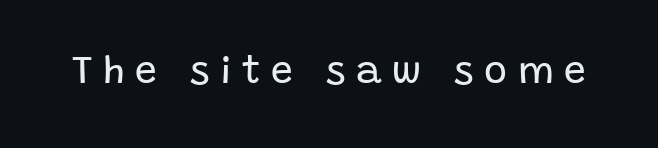
The image shows 39 px regular-weight sans-serif type, upright; set unusually wide letter spacing (+0.27 em), not underlined; low stroke contrast and a large x-height.
